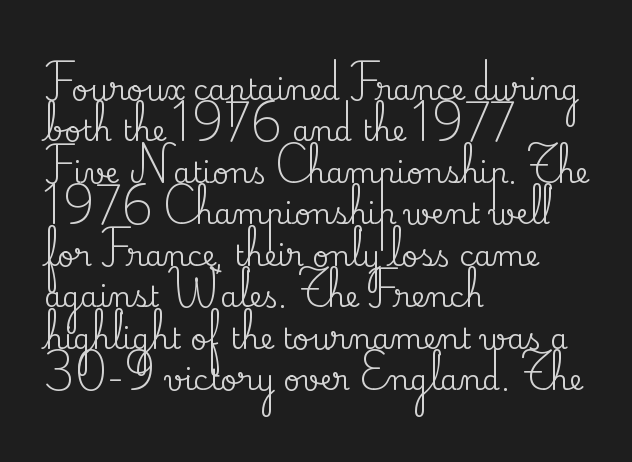
{"serif": "yes", "italic": "no", "width": "normal", "stroke_contrast": "medium", "x_height": "small", "monospaced": "no", "underline": "no", "align": "left", "line_spacing": "normal", "line_spacing_ratio": 1.43, "letter_spacing": "normal", "letter_spacing_em": 0.0, "glyph_px": 29}
